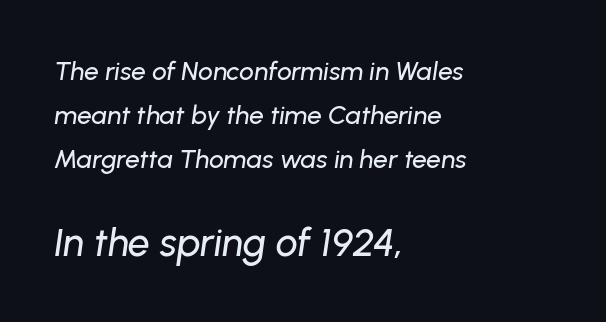
Q: Is the text italic (slanted)? A: Yes, it leans right by about 8 degrees.
Q: Is the text underlined? A: No.
Q: How is the paragraph aligned? A: Left-aligned.
Q: Is the spacing between letters normal or unusually wide? A: Normal.
Q: Is the spacing between lines tight, normal or loose? A: Normal.
Q: Which block of text is set in a larger size, the first (top) or the second (bottom)? A: The second (bottom) one.
Q: Width (condensed, normal, or wide)? A: Normal.
Q: Stroke contrast? A: Low.
Q: x-height? A: Medium.
Q: Monospaced? A: No.
